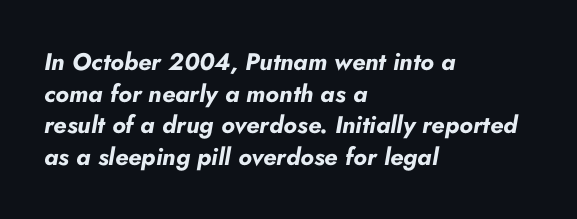
{"italic": "yes", "lean": "right", "slant_degrees": 10, "bold": "yes", "underline": "no", "align": "left", "line_spacing": "normal", "line_spacing_ratio": 1.32, "letter_spacing": "normal", "letter_spacing_em": 0.0, "glyph_px": 24}
